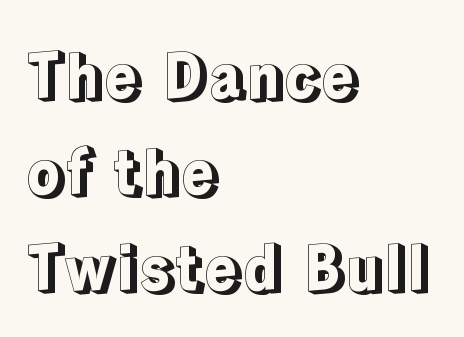
The lettering stays uniformly vertical, giving the passage a roman look. The baseline area is clear. One-word summary of the alignment: left. The line texture is even and compact thanks to regular tracking.
